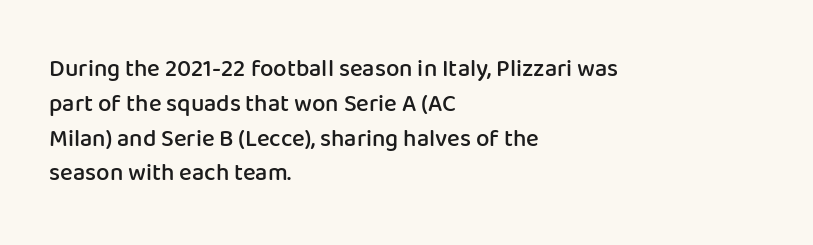
{"italic": "no", "bold": "semi", "underline": "no", "align": "left", "line_spacing": "normal", "line_spacing_ratio": 1.45, "letter_spacing": "normal", "letter_spacing_em": 0.0, "glyph_px": 24}
